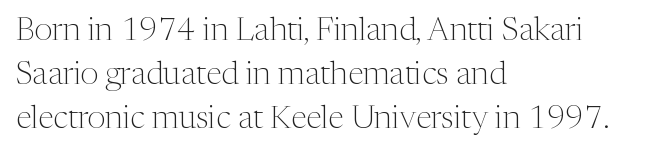
{"serif": "yes", "italic": "no", "bold": "no", "weight": "light", "width": "normal", "stroke_contrast": "medium", "x_height": "medium", "monospaced": "no", "underline": "no", "align": "left", "line_spacing": "normal", "line_spacing_ratio": 1.38, "letter_spacing": "normal", "letter_spacing_em": 0.0, "glyph_px": 32}
